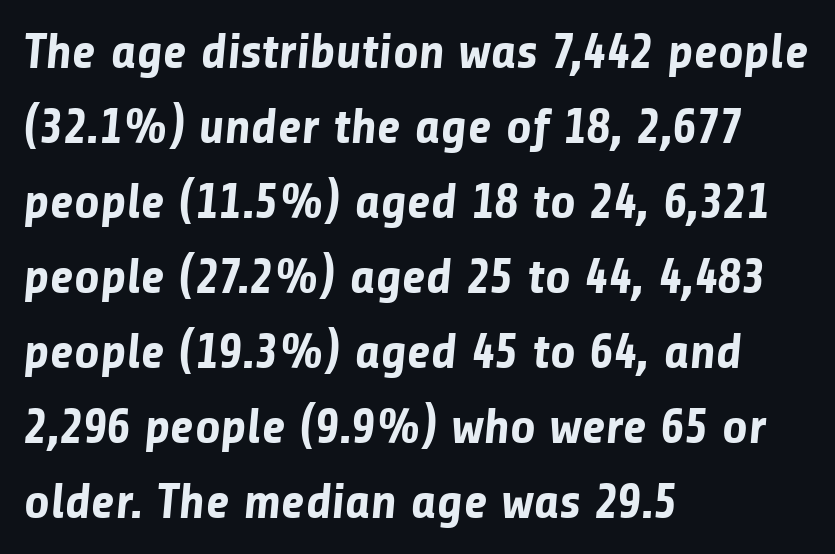
Q: Is the text bold? A: Yes.
Q: Is the typeface a serif or a sans-serif typeface? A: Sans-serif.
Q: Is the text underlined? A: No.
Q: How is the paragraph aligned? A: Left-aligned.
Q: Is the spacing between letters normal or unusually wide? A: Normal.
Q: Is the spacing between lines tight, normal or loose? A: Normal.
Q: Width (condensed, normal, or wide)? A: Normal.
Q: Stroke contrast? A: Low.
Q: x-height? A: Medium.
Q: Monospaced? A: No.
